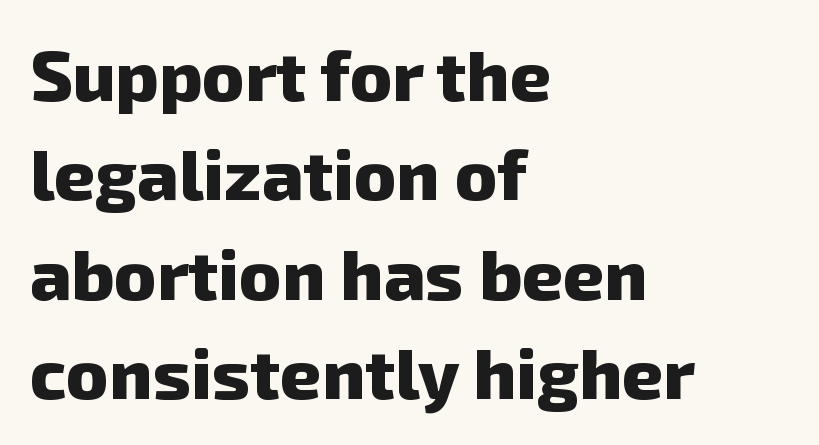
Leading: standard. Nobody touched the tracking dial on this one. Is the type bold? Yes — the strokes are clearly thick and heavy. Proportional: the letters do not fall into vertical columns.
